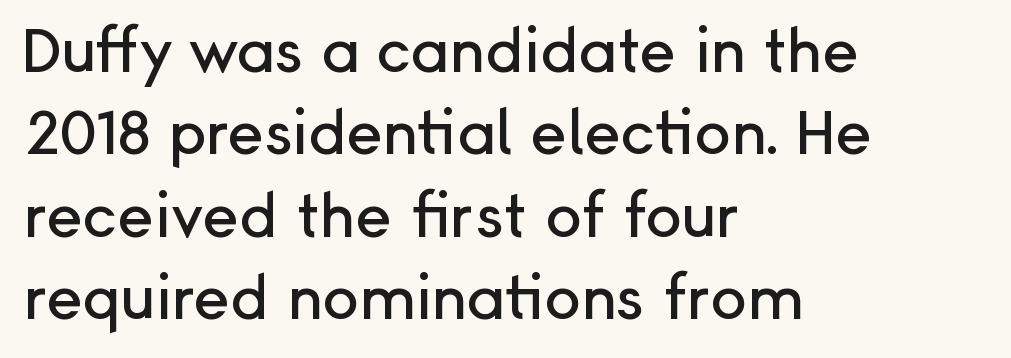
The line texture is even and compact thanks to regular tracking. Spacing verdict: proportional, widths tailored to each character. Short and long lines alike share a common starting point at left. Nope, not italic — everything's standing straight. This sample uses a sans-serif face.
